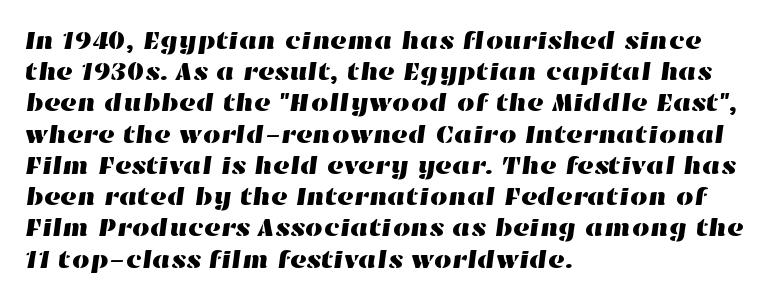
Q: Is the text underlined? A: No.
Q: How is the paragraph aligned? A: Left-aligned.
Q: Is the spacing between letters normal or unusually wide? A: Normal.
Q: Is the spacing between lines tight, normal or loose? A: Normal.
